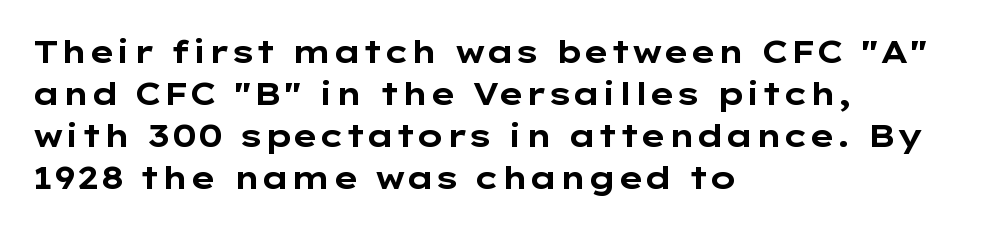
Typeset ragged right — the left edge is the straight one. Font category for this specimen: sans-serif. The lettering stays uniformly vertical, giving the passage a roman look. A clean baseline with only descenders dipping below it. Character widths vary here, with narrow letters taking less room than wide ones. Caption: standard tracking, unaltered.
